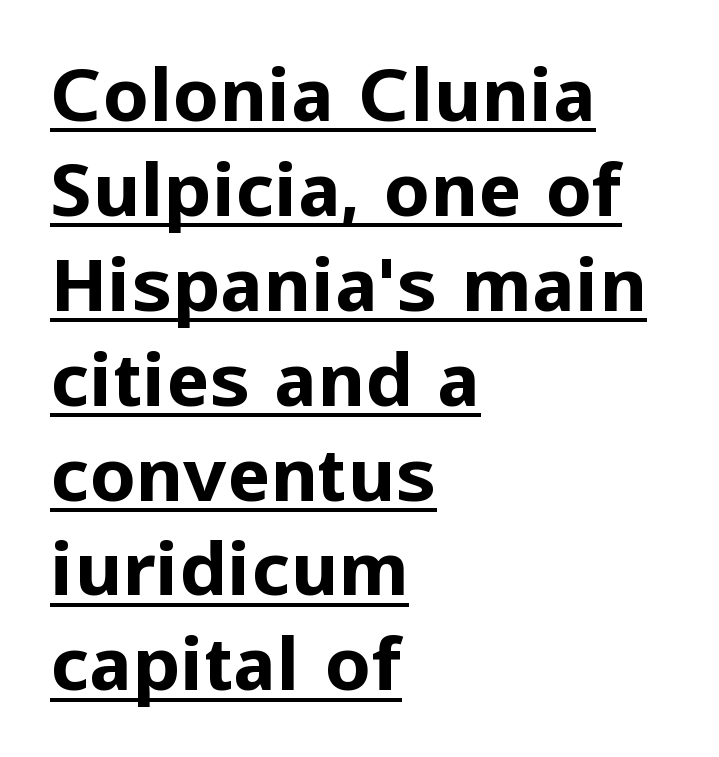
Q: Is the text bold? A: Yes.
Q: Is the text italic (slanted)? A: No, it is upright.
Q: Is the typeface a serif or a sans-serif typeface? A: Sans-serif.
Q: Is the text underlined? A: Yes.
Q: How is the paragraph aligned? A: Left-aligned.
Q: Is the spacing between letters normal or unusually wide? A: Normal.
Q: Is the spacing between lines tight, normal or loose? A: Normal.
Q: Width (condensed, normal, or wide)? A: Normal.
Q: Stroke contrast? A: Low.
Q: x-height? A: Medium.
Q: Monospaced? A: No.
